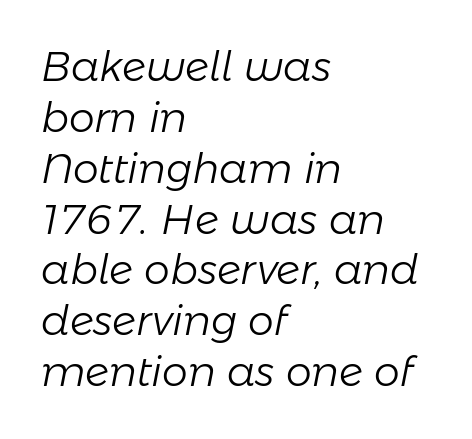
No extra tracking has been applied to these lines. The specimen omits any rule beneath the text block's lines. Line beginnings align vertically; line endings do not. These glyphs show unthickened strokes, regular width or finer.
